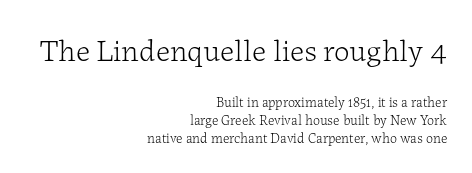
{"serif": "yes", "italic": "no", "bold": "no", "weight": "light", "width": "normal", "stroke_contrast": "low", "x_height": "medium", "monospaced": "no", "underline": "no", "align": "right", "line_spacing": "normal", "line_spacing_ratio": 1.29, "letter_spacing": "normal", "letter_spacing_em": 0.0, "larger_block": "first", "size_ratio": 2.21, "glyph_px": 31}
